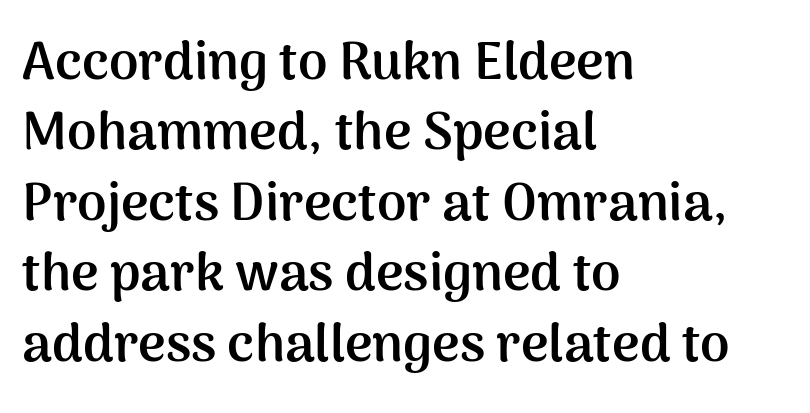
Q: Is the text bold? A: Yes.
Q: Is the text italic (slanted)? A: No, it is upright.
Q: Is the typeface a serif or a sans-serif typeface? A: Sans-serif.
Q: Is the text underlined? A: No.
Q: How is the paragraph aligned? A: Left-aligned.
Q: Is the spacing between letters normal or unusually wide? A: Normal.
Q: Is the spacing between lines tight, normal or loose? A: Normal.
Q: Width (condensed, normal, or wide)? A: Normal.
Q: Stroke contrast? A: Medium.
Q: x-height? A: Medium.
Q: Monospaced? A: No.
